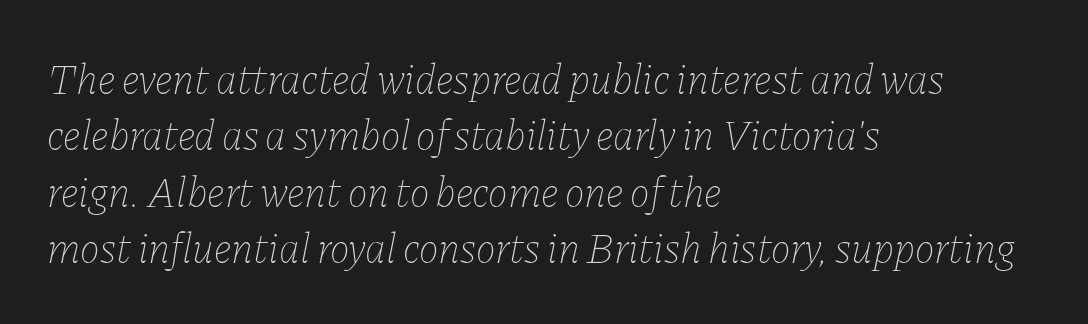
The letters look calm and open, with moderate or lighter stems. The face used here is proportionally spaced, like ordinary book or web type. The rendering keeps characters at their native spacing. The passage is arranged the way most books set body copy — flush left. The block of text has a typical density, with ordinary space between rows.
